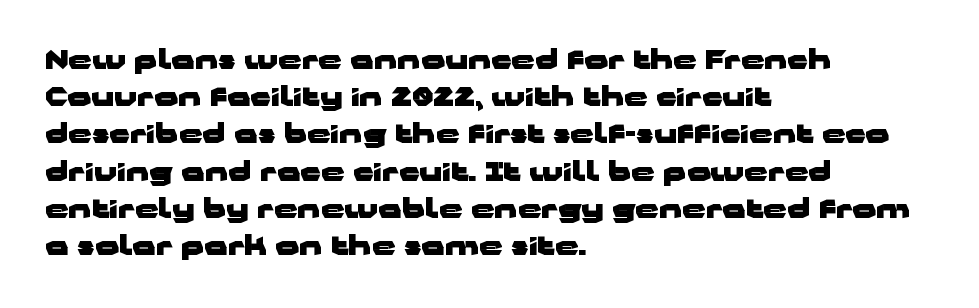
Q: Is the text bold? A: Yes.
Q: Is the text italic (slanted)? A: No, it is upright.
Q: Is the text underlined? A: No.
Q: How is the paragraph aligned? A: Left-aligned.
Q: Is the spacing between letters normal or unusually wide? A: Normal.
Q: Is the spacing between lines tight, normal or loose? A: Normal.
